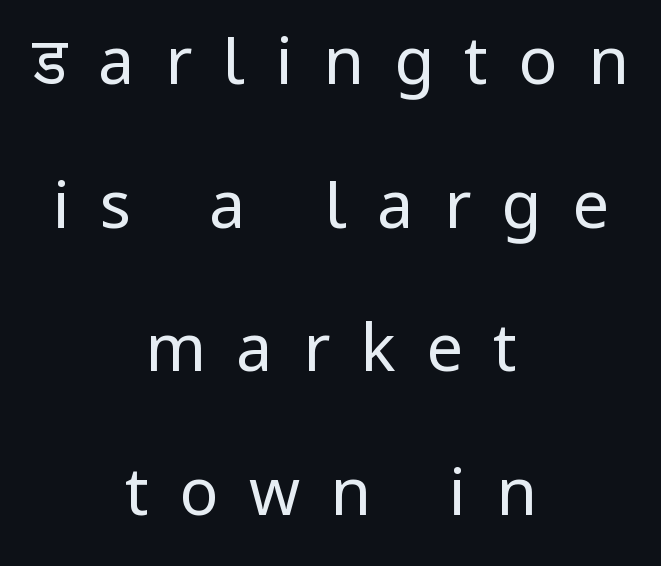
Q: Is the text bold? A: No.
Q: Is the text italic (slanted)? A: No, it is upright.
Q: Is the typeface a serif or a sans-serif typeface? A: Sans-serif.
Q: Is the text underlined? A: No.
Q: How is the paragraph aligned? A: Centered.
Q: Is the spacing between letters normal or unusually wide? A: Unusually wide.
Q: Is the spacing between lines tight, normal or loose? A: Loose.
Q: Width (condensed, normal, or wide)? A: Condensed.
Q: Stroke contrast? A: Low.
